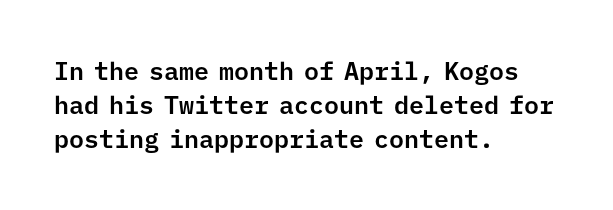
Q: Is the text italic (slanted)? A: No, it is upright.
Q: Is the text underlined? A: No.
Q: How is the paragraph aligned? A: Left-aligned.
Q: Is the spacing between letters normal or unusually wide? A: Normal.
Q: Is the spacing between lines tight, normal or loose? A: Normal.
